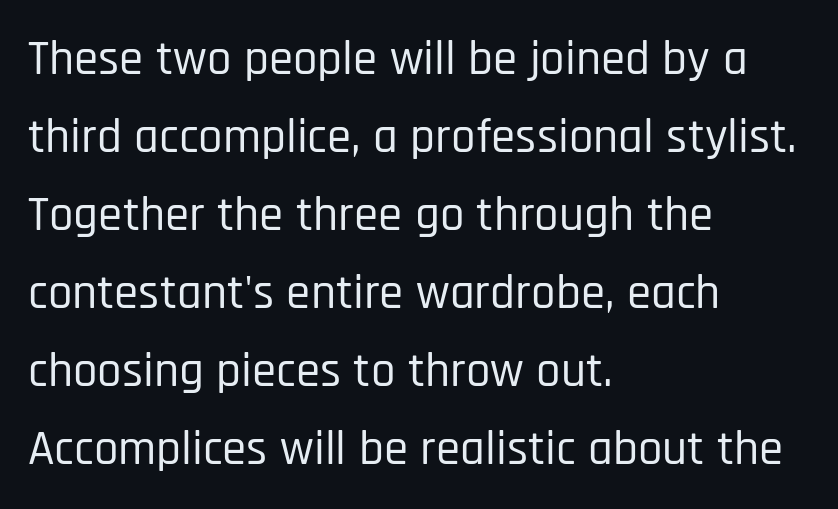
{"serif": "no", "italic": "no", "width": "condensed", "stroke_contrast": "low", "x_height": "large", "monospaced": "no", "underline": "no", "align": "left", "line_spacing": "normal", "line_spacing_ratio": 1.59, "letter_spacing": "normal", "letter_spacing_em": 0.0, "glyph_px": 49}
